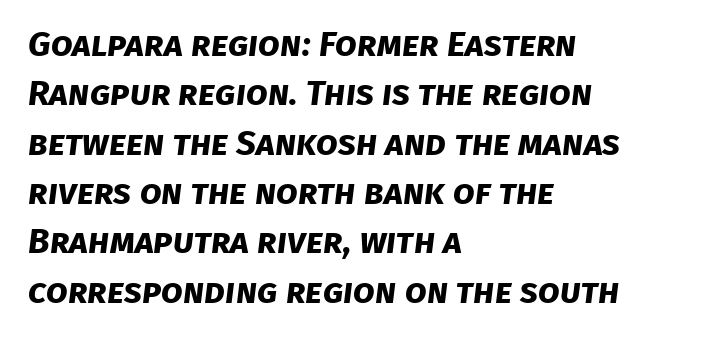
Q: Is the text bold? A: Yes.
Q: Is the typeface a serif or a sans-serif typeface? A: Sans-serif.
Q: Is the text underlined? A: No.
Q: How is the paragraph aligned? A: Left-aligned.
Q: Is the spacing between letters normal or unusually wide? A: Normal.
Q: Is the spacing between lines tight, normal or loose? A: Normal.
Q: Width (condensed, normal, or wide)? A: Normal.
Q: Stroke contrast? A: Low.
Q: x-height? A: Large.
Q: Monospaced? A: No.
